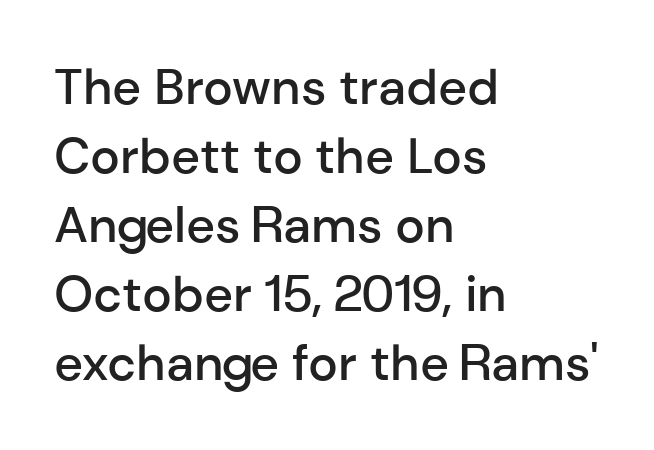
{"serif": "no", "italic": "no", "bold": "semi", "weight": "semibold", "width": "normal", "stroke_contrast": "low", "x_height": "medium", "monospaced": "no", "underline": "no", "align": "left", "line_spacing": "normal", "line_spacing_ratio": 1.38, "letter_spacing": "normal", "letter_spacing_em": 0.0, "glyph_px": 50}
